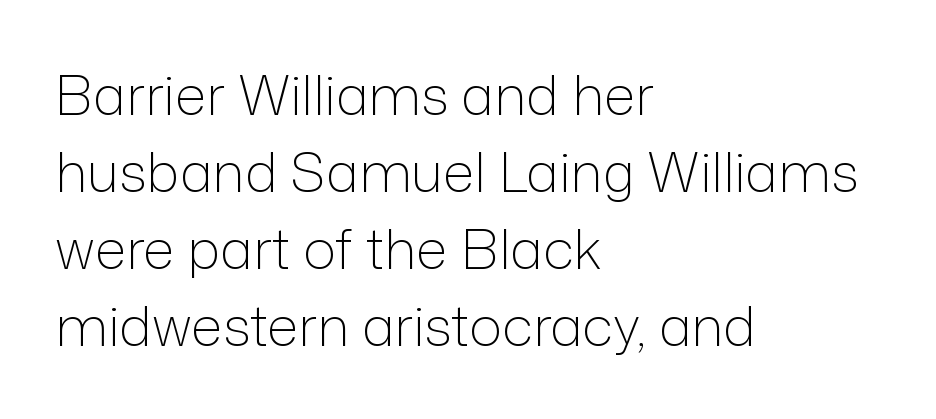
Q: Is the text bold? A: No.
Q: Is the text italic (slanted)? A: No, it is upright.
Q: Is the typeface a serif or a sans-serif typeface? A: Sans-serif.
Q: Is the text underlined? A: No.
Q: How is the paragraph aligned? A: Left-aligned.
Q: Is the spacing between letters normal or unusually wide? A: Normal.
Q: Is the spacing between lines tight, normal or loose? A: Normal.
Q: Width (condensed, normal, or wide)? A: Normal.
Q: Stroke contrast? A: Low.
Q: x-height? A: Medium.
Q: Monospaced? A: No.
